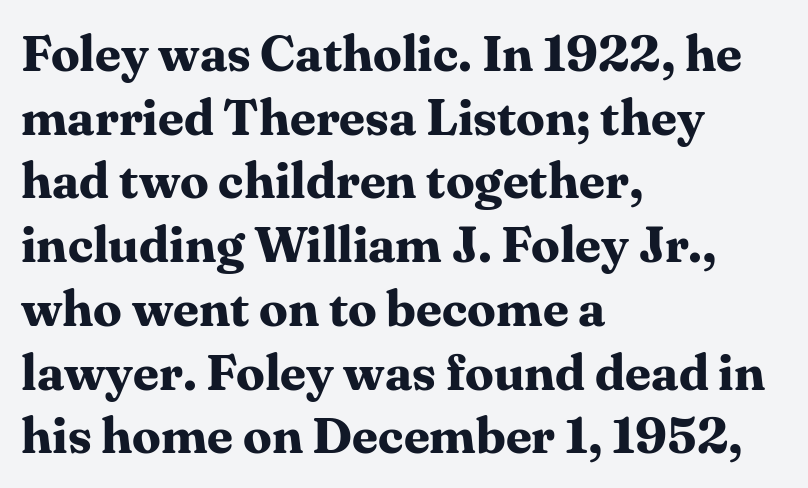
{"serif": "yes", "italic": "no", "bold": "yes", "weight": "bold", "width": "normal", "stroke_contrast": "medium", "x_height": "medium", "monospaced": "no", "underline": "no", "align": "left", "line_spacing": "normal", "line_spacing_ratio": 1.25, "letter_spacing": "normal", "letter_spacing_em": 0.0, "glyph_px": 51}
